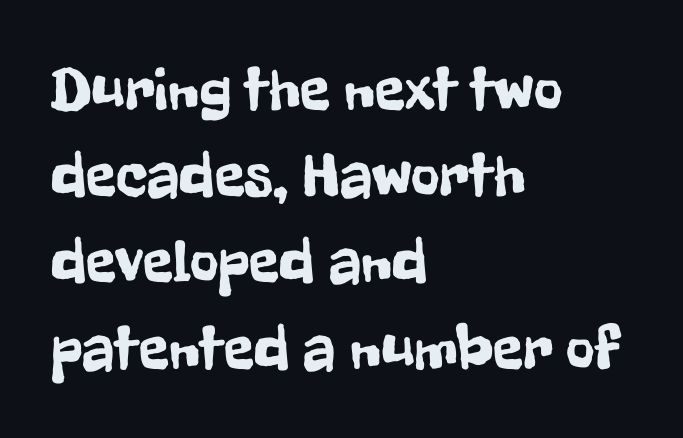
The image shows 62 px condensed sans-serif type, upright; set left-aligned, normal line spacing (1.39x), normal letter spacing, not underlined; low stroke contrast and a medium x-height.
